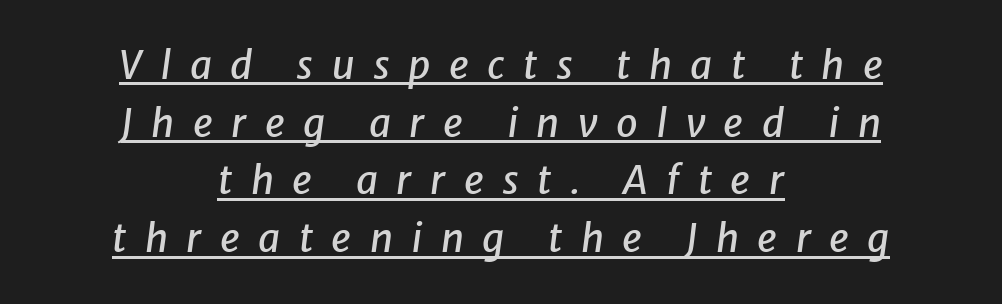
The image shows 39 px text type, italic (leaning right); set centered, normal line spacing (1.48x), unusually wide letter spacing (+0.47 em), underlined; low stroke contrast and a medium x-height.
